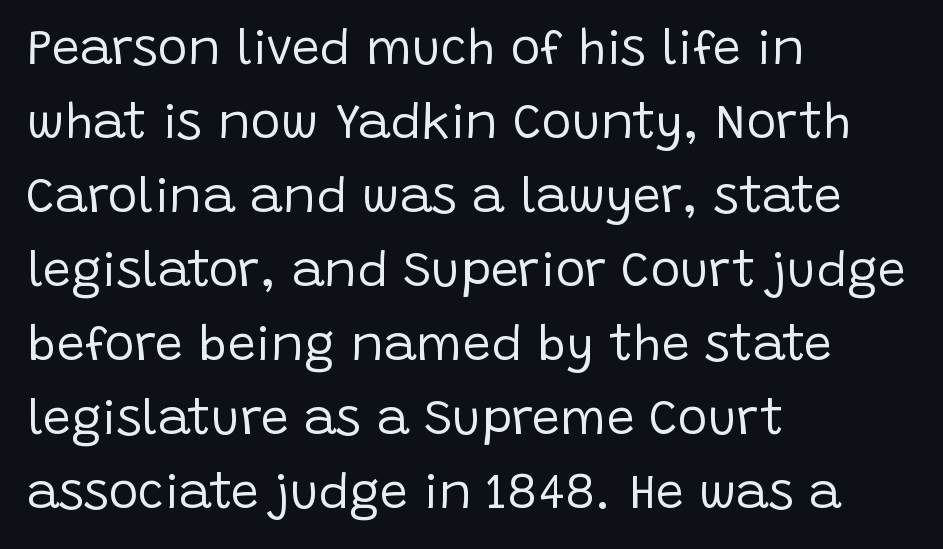
Whoever set this chose a conventional vertical rhythm. Horizontally, the lines are justified to the leading edge only. Clear beneath every line of the passage. These lines are rendered in a variable-pitch font. Is the letter spacing exaggerated? No — it looks like the ordinary default.
